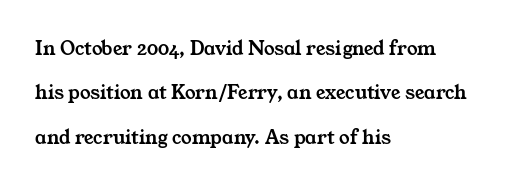
The image shows 21 px text type; set left-aligned, loose line spacing (2.11x), normal letter spacing, not underlined.
